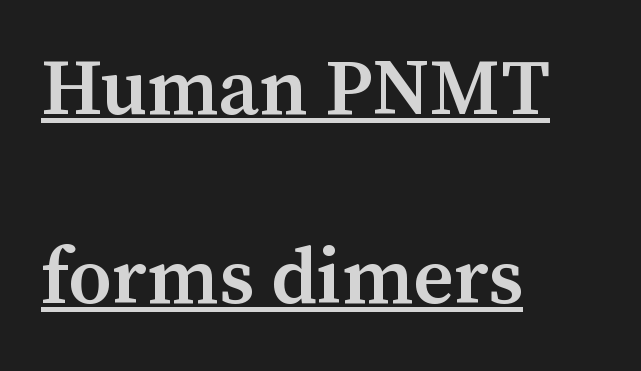
The image shows 79 px semibold serif type, upright; set left-aligned, loose line spacing (2.39x), normal letter spacing, underlined; medium stroke contrast and a medium x-height.
